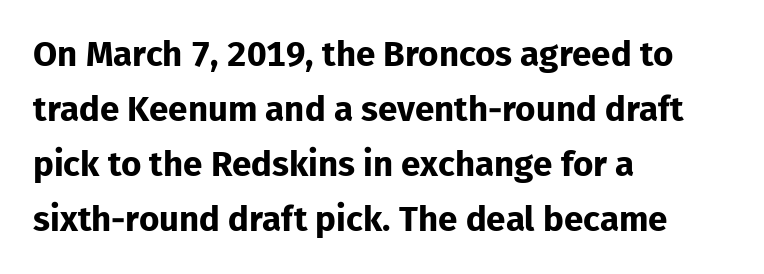
Q: Is the text bold? A: Yes.
Q: Is the text italic (slanted)? A: No, it is upright.
Q: Is the typeface a serif or a sans-serif typeface? A: Sans-serif.
Q: Is the text underlined? A: No.
Q: How is the paragraph aligned? A: Left-aligned.
Q: Is the spacing between letters normal or unusually wide? A: Normal.
Q: Is the spacing between lines tight, normal or loose? A: Normal.
Q: Width (condensed, normal, or wide)? A: Normal.
Q: Stroke contrast? A: Low.
Q: x-height? A: Medium.
Q: Monospaced? A: No.
